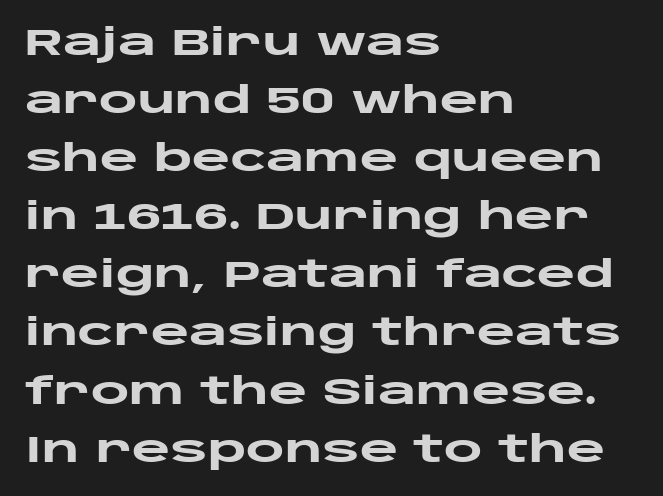
The image shows 37 px heavy, wide sans-serif type, upright; set left-aligned, normal line spacing (1.57x), normal letter spacing, not underlined; low stroke contrast and a large x-height.
